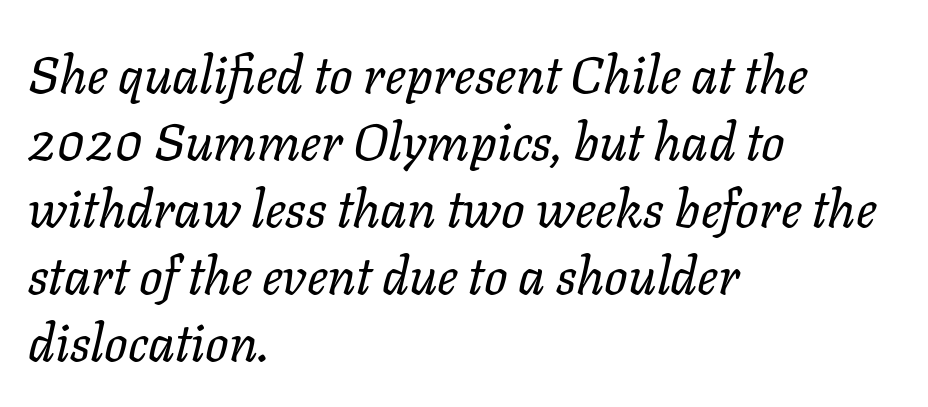
Q: Is the text bold? A: No.
Q: Is the text italic (slanted)? A: Yes, it leans right by about 11 degrees.
Q: Is the text underlined? A: No.
Q: How is the paragraph aligned? A: Left-aligned.
Q: Is the spacing between letters normal or unusually wide? A: Normal.
Q: Is the spacing between lines tight, normal or loose? A: Normal.
Q: Width (condensed, normal, or wide)? A: Normal.
Q: Stroke contrast? A: Low.
Q: x-height? A: Medium.
Q: Monospaced? A: No.
